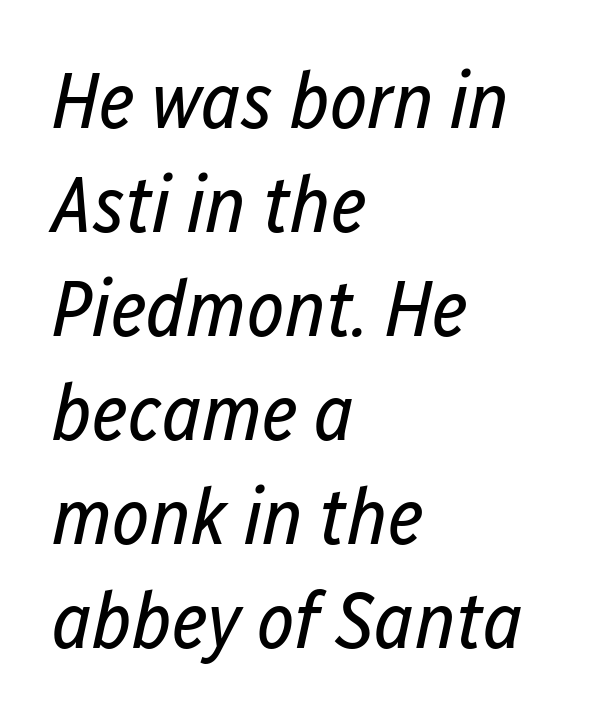
You could call the tracking neutral — neither tight nor loose. Vertically, the passage feels balanced, rows spaced as you'd expect. Here the designer chose a conventional face with non-uniform glyph widths. The paragraph shown leans on its left margin.
